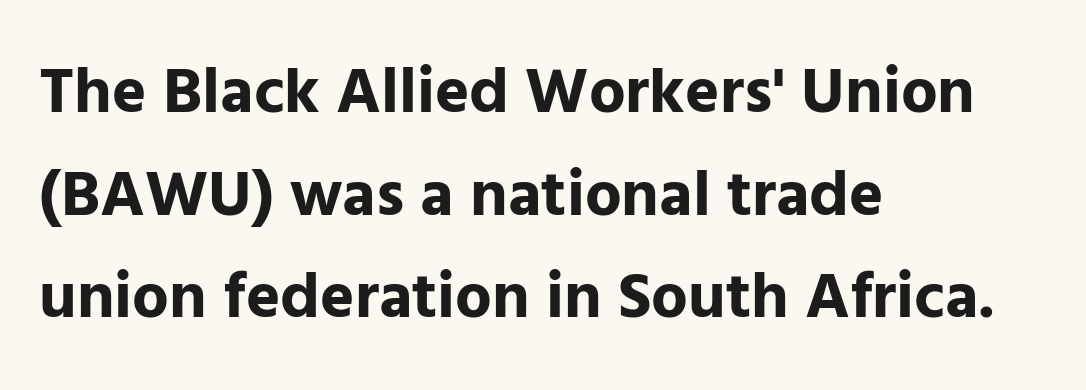
Where is the straight margin? On the left. Proportional: the letters do not fall into vertical columns. The lettering holds an erect, upright posture throughout. Has an underline been added? It has not.
